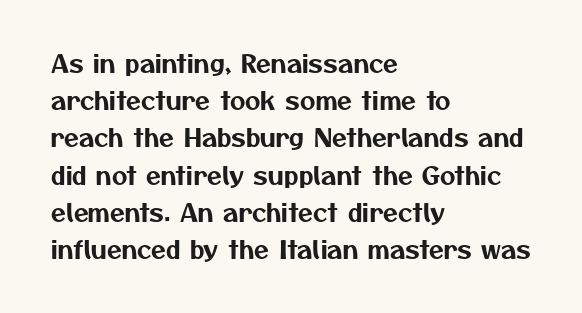
Q: Is the text underlined? A: No.
Q: How is the paragraph aligned? A: Left-aligned.
Q: Is the spacing between letters normal or unusually wide? A: Normal.
Q: Is the spacing between lines tight, normal or loose? A: Normal.
